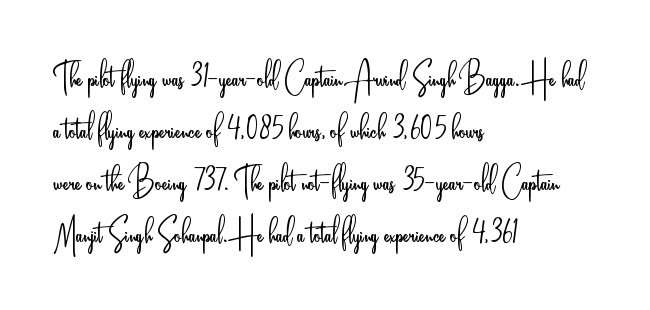
{"serif": "no", "bold": "no", "weight": "light", "width": "condensed", "stroke_contrast": "low", "x_height": "small", "monospaced": "no", "underline": "no", "align": "left", "line_spacing_ratio": 1.24, "letter_spacing": "normal", "letter_spacing_em": 0.0, "glyph_px": 42}
